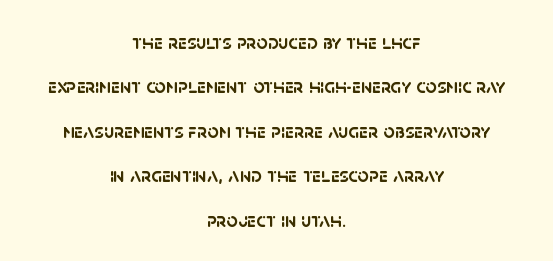
{"bold": "yes", "underline": "no", "align": "center", "line_spacing": "loose", "line_spacing_ratio": 2.22, "letter_spacing": "normal", "letter_spacing_em": 0.0, "glyph_px": 20}
